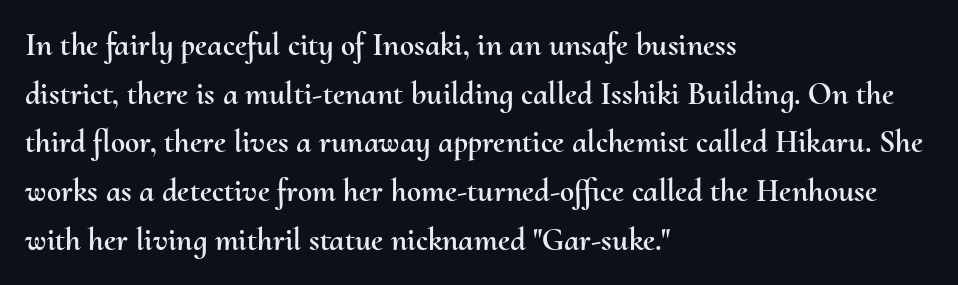
{"italic": "no", "width": "normal", "stroke_contrast": "medium", "x_height": "small", "monospaced": "no", "underline": "no", "align": "left", "line_spacing": "normal", "line_spacing_ratio": 1.52, "letter_spacing": "normal", "letter_spacing_em": 0.0, "glyph_px": 32}
